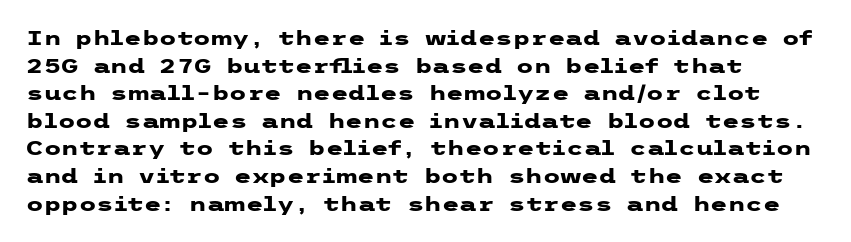
Is the letter spacing exaggerated? No — it looks like the ordinary default. Does the weight exceed regular? Yes, all the way to bold. Layout note: lines flush left. Notice how the stems are strictly vertical — no italics here.
